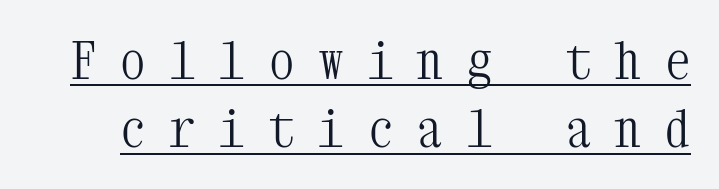
{"serif": "yes", "italic": "no", "bold": "no", "weight": "light", "width": "condensed", "stroke_contrast": "medium", "x_height": "medium", "monospaced": "yes", "underline": "yes", "line_spacing": "normal", "line_spacing_ratio": 1.34, "letter_spacing": "wide", "letter_spacing_em": 0.47, "glyph_px": 51}
